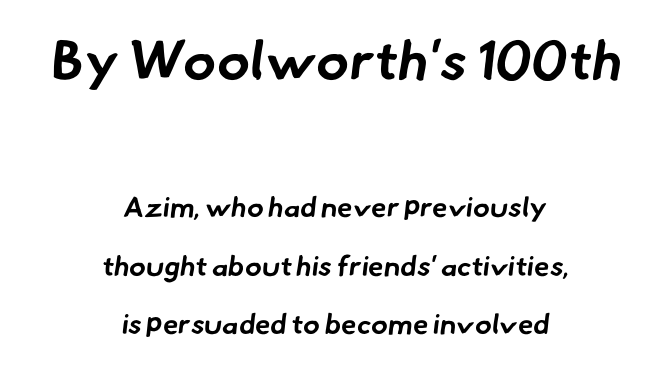
{"serif": "no", "bold": "yes", "weight": "bold", "width": "normal", "stroke_contrast": "low", "x_height": "small", "monospaced": "no", "underline": "no", "align": "center", "line_spacing": "loose", "line_spacing_ratio": 2.08, "letter_spacing": "normal", "letter_spacing_em": 0.0, "larger_block": "first", "size_ratio": 1.96, "glyph_px": 55}
